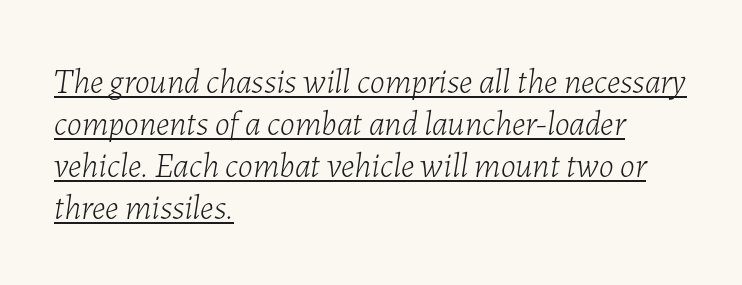
The image shows 34 px light type, italic (leaning right); set left-aligned, line spacing 1.24x, normal letter spacing, underlined; low stroke contrast and a medium x-height.
